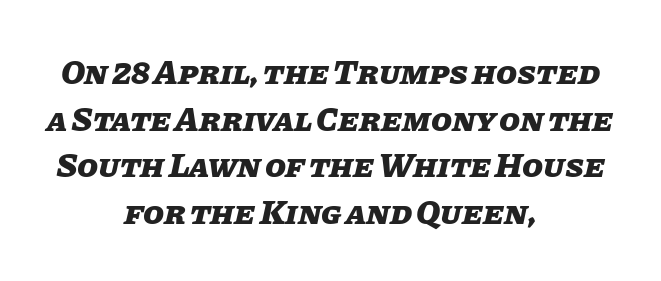
{"italic": "yes", "lean": "right", "slant_degrees": 11, "bold": "yes", "weight": "heavy", "width": "normal", "stroke_contrast": "low", "x_height": "large", "monospaced": "no", "underline": "no", "align": "center", "line_spacing": "normal", "line_spacing_ratio": 1.37, "letter_spacing": "normal", "letter_spacing_em": 0.0, "glyph_px": 34}
